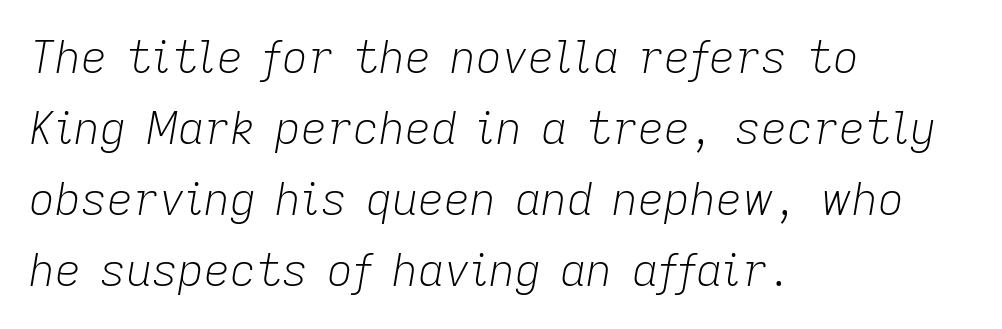
Looks like regular typesetting: each glyph gets only the width it needs. In terms of posture, this sample is oblique. Characters follow at the spacing the type designer built in. Compared with typical paragraphs, the rows here are spaced about the same. A bare baseline throughout the passage.
